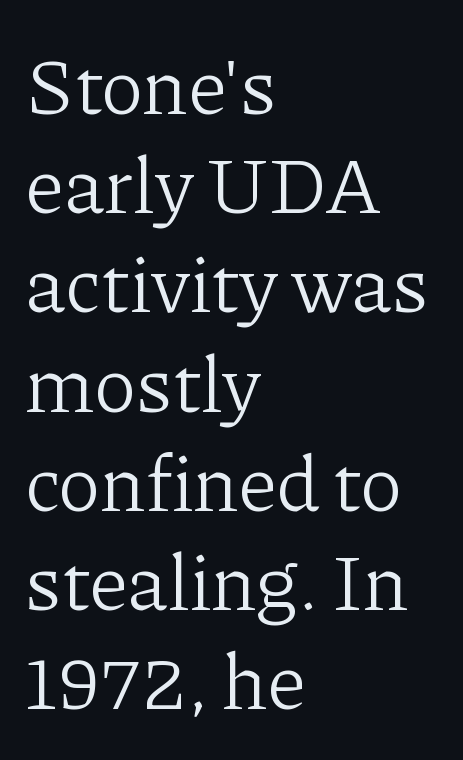
The image shows 80 px light serif type, upright; set left-aligned, line spacing 1.24x, normal letter spacing, not underlined; low stroke contrast and a medium x-height.
